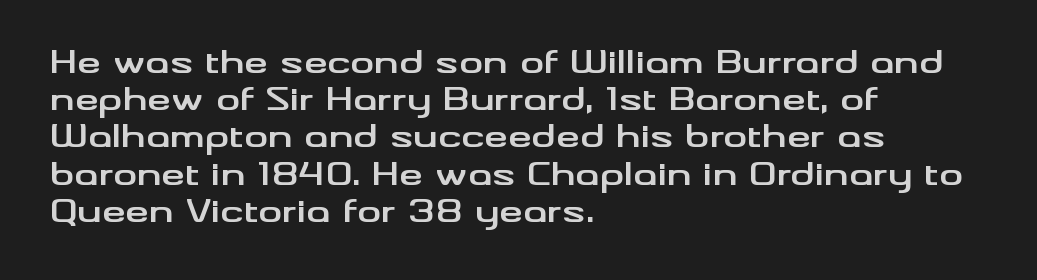
These lines carry a lot of weight — the face is fully bold. Tracking value appears to be zero — textbook default spacing. The letters advance in unequal steps, a hallmark of proportional type. Check the space under the baseline: it is left empty.
